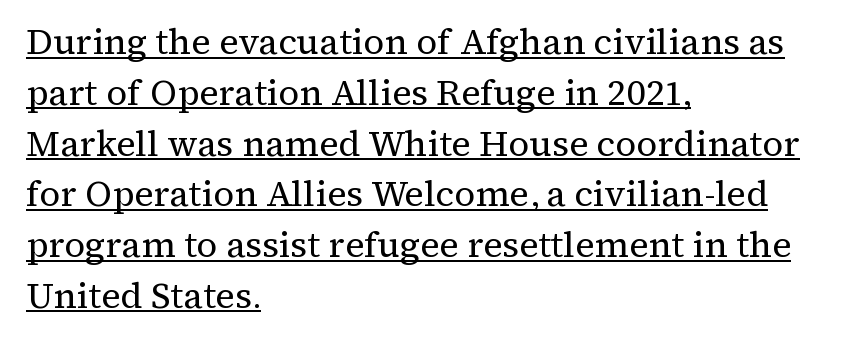
The image shows 36 px regular-weight serif type, upright; set left-aligned, normal line spacing (1.41x), normal letter spacing, underlined; medium stroke contrast and a medium x-height.
